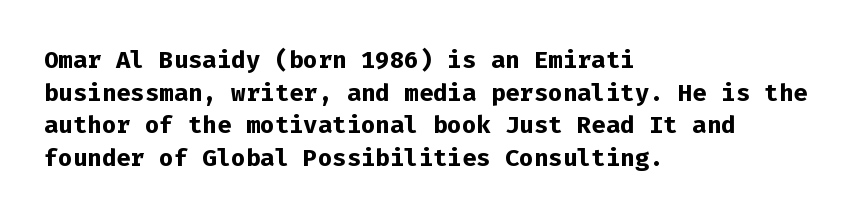
The image shows 24 px bold type, upright; set left-aligned, normal line spacing (1.36x), normal letter spacing, not underlined.
